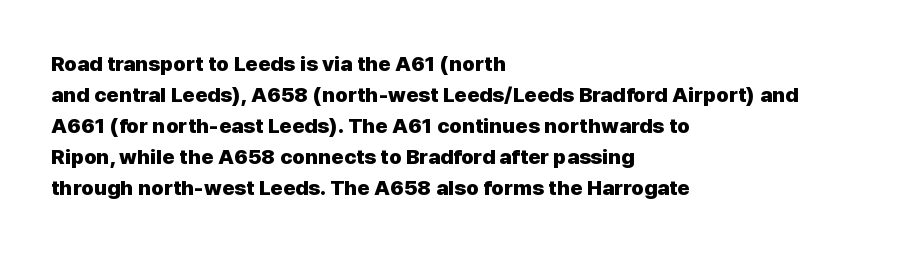
These lines keep a tight, regular rhythm from letter to letter. The typesetting leans heavy: a genuine bold. Line beginnings align vertically; line endings do not. If you drew a line through each stem, it would be perfectly vertical. Letters rest on an invisible, unmarked baseline.
